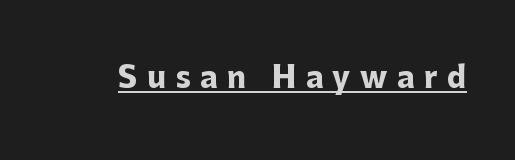
Students, this is bold: see how much ink each stroke carries. This rendering features underlined lettering. Here the designer chose a conventional face with non-uniform glyph widths. No italicization has been applied; the sample stays upright. Are there feet on the stems? There aren't — it's a sans.
